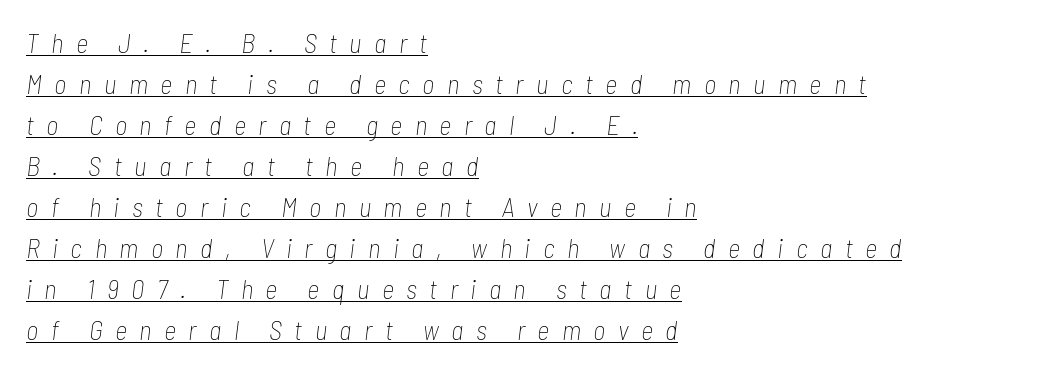
Q: Is the text bold? A: No.
Q: Is the text italic (slanted)? A: Yes, it leans right by about 7 degrees.
Q: Is the text underlined? A: Yes.
Q: How is the paragraph aligned? A: Left-aligned.
Q: Is the spacing between letters normal or unusually wide? A: Unusually wide.
Q: Is the spacing between lines tight, normal or loose? A: Normal.
